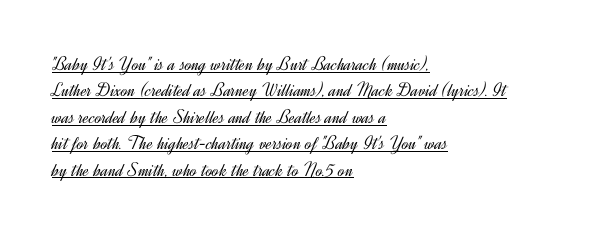
{"bold": "no", "underline": "yes", "align": "left", "line_spacing": "normal", "line_spacing_ratio": 1.32, "letter_spacing": "normal", "letter_spacing_em": 0.0, "glyph_px": 20}
